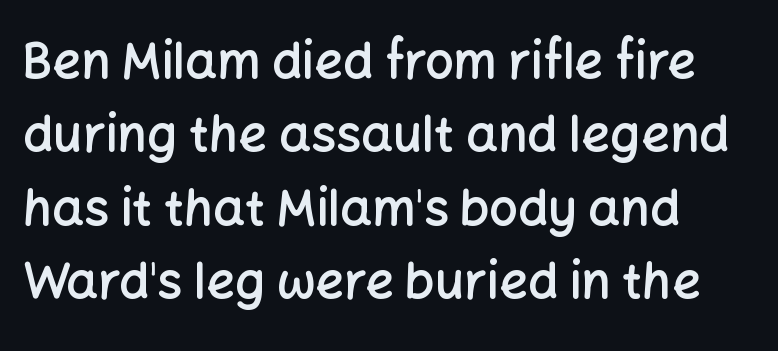
Compared with a centered layout, this one pins lines to the left instead. Underlining? Definitely not there. Are there feet on the stems? There aren't — it's a sans. A bit beefed up — I'd call it semibold rather than bold. When letters stand straight like this, we call the style roman or upright.
